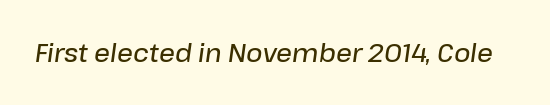
Descenders are the only things crossing below the line. Letter spacing: default. Would a proofreader flag this as italicized? Yes. The face used here is a semibold: visibly heavier than regular, lighter than bold.
